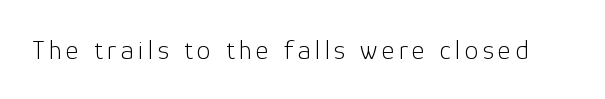
Q: Is the text bold? A: No.
Q: Is the text italic (slanted)? A: No, it is upright.
Q: Is the typeface a serif or a sans-serif typeface? A: Sans-serif.
Q: Is the text underlined? A: No.
Q: Width (condensed, normal, or wide)? A: Normal.
Q: Stroke contrast? A: Low.
Q: x-height? A: Medium.
Q: Monospaced? A: No.
